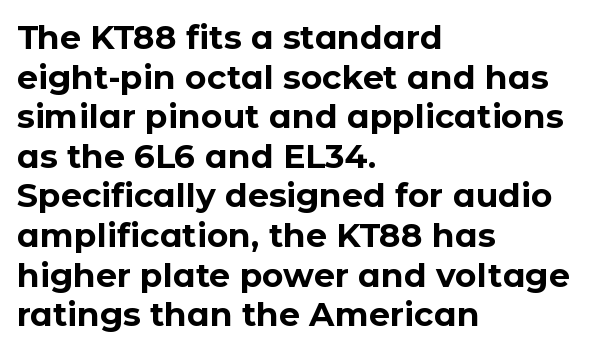
The passage shown is typeset with a sans-serif family. Nobody drew a line under any word here. Strokes here are thick enough to call this a true bold. Each line starts at the same left margin while the right side varies.
